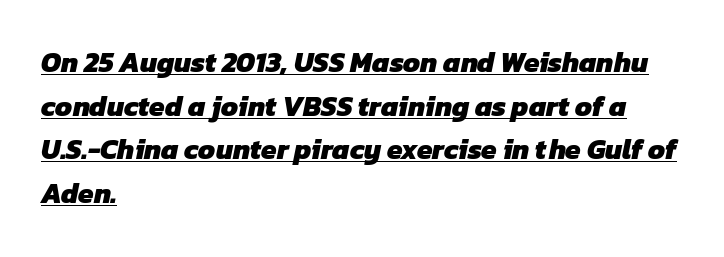
{"serif": "no", "bold": "yes", "weight": "heavy", "width": "normal", "stroke_contrast": "low", "x_height": "medium", "monospaced": "no", "underline": "yes", "align": "left", "line_spacing": "normal", "line_spacing_ratio": 1.56, "letter_spacing": "normal", "letter_spacing_em": 0.0, "glyph_px": 28}
